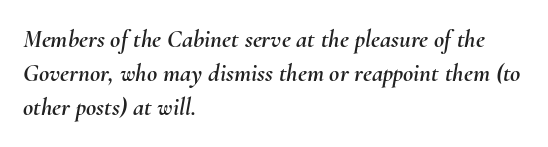
Q: Is the text italic (slanted)? A: Yes, it leans right by about 10 degrees.
Q: Is the text underlined? A: No.
Q: How is the paragraph aligned? A: Left-aligned.
Q: Is the spacing between letters normal or unusually wide? A: Normal.
Q: Is the spacing between lines tight, normal or loose? A: Normal.
